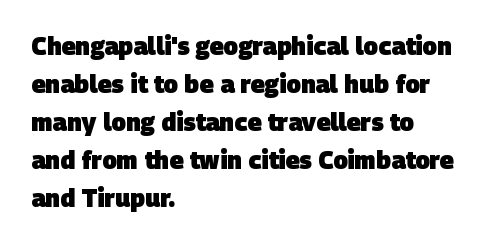
Q: Is the text bold? A: Yes.
Q: Is the text underlined? A: No.
Q: How is the paragraph aligned? A: Left-aligned.
Q: Is the spacing between letters normal or unusually wide? A: Normal.
Q: Is the spacing between lines tight, normal or loose? A: Normal.
